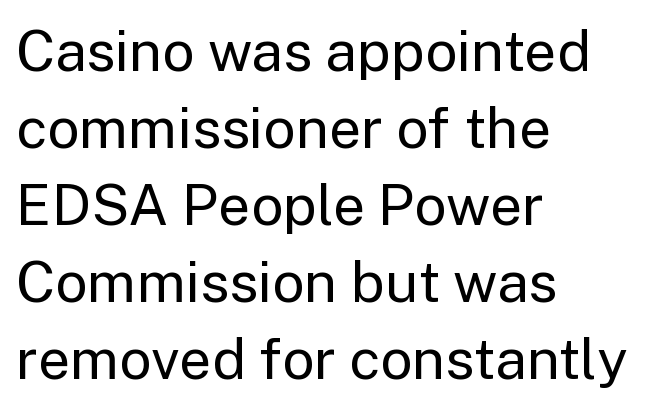
{"serif": "no", "italic": "no", "bold": "no", "weight": "regular", "width": "normal", "stroke_contrast": "low", "x_height": "medium", "monospaced": "no", "underline": "no", "align": "left", "line_spacing": "normal", "line_spacing_ratio": 1.35, "letter_spacing": "normal", "letter_spacing_em": 0.0, "glyph_px": 57}
